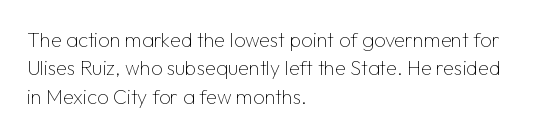
Glyph-to-glyph distance matches everyday printed text. One glance says typical: line gaps are just what's usual. A bare baseline throughout the passage. Does the lettering tilt? It doesn't — this is upright.
